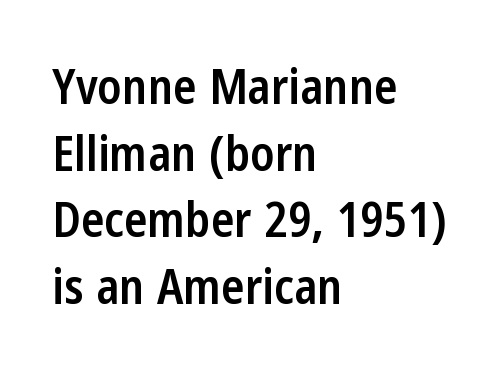
Classification — sans serif. What's the leading like? Ordinary, nothing unusual. The lines are quadded left. This rendering leaves character spacing at its baseline value.
